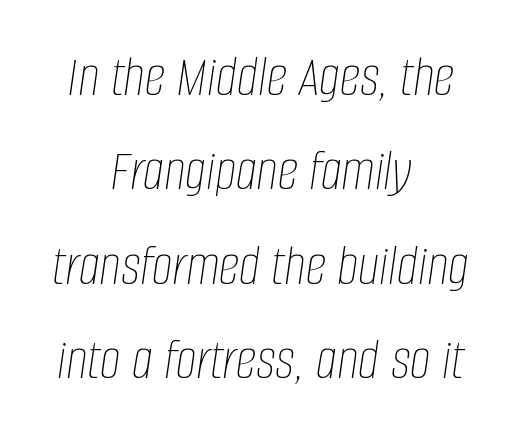
The image shows 59 px thin, condensed type, italic (leaning right); set centered, normal line spacing (1.6x), normal letter spacing, not underlined; low stroke contrast and a large x-height.
